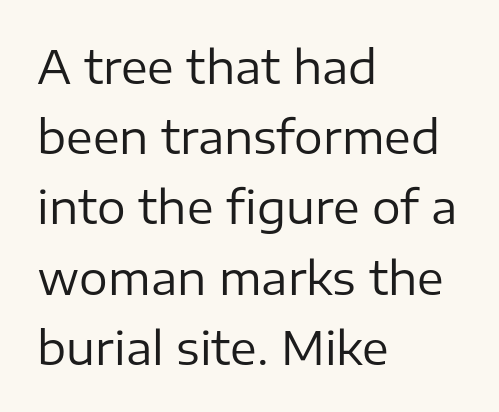
The image shows 45 px regular-weight sans-serif type, upright; set left-aligned, normal line spacing (1.56x), normal letter spacing, not underlined; low stroke contrast and a medium x-height.
